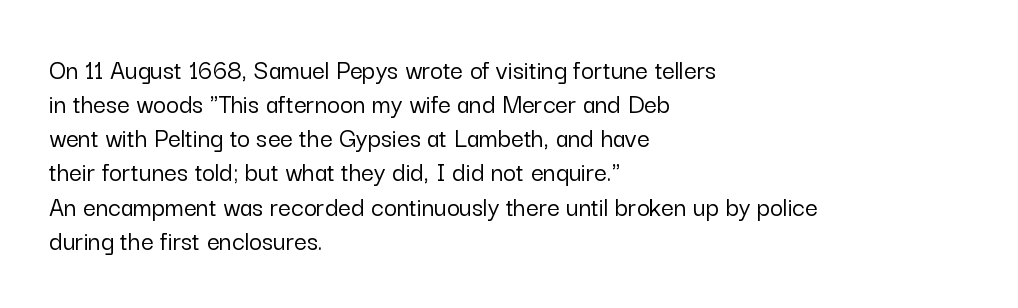
The image shows 28 px sans-serif type, upright; set left-aligned, line spacing 1.22x, normal letter spacing, not underlined; low stroke contrast and a medium x-height.
